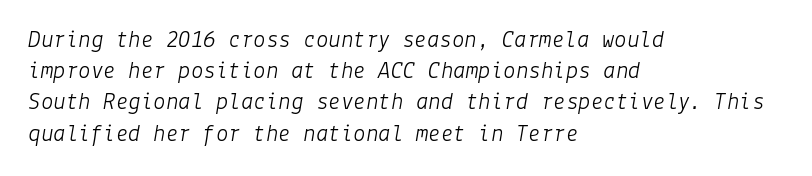
{"italic": "yes", "lean": "right", "slant_degrees": 9, "bold": "no", "underline": "no", "align": "left", "line_spacing": "normal", "line_spacing_ratio": 1.25, "letter_spacing": "normal", "letter_spacing_em": 0.0, "glyph_px": 25}
